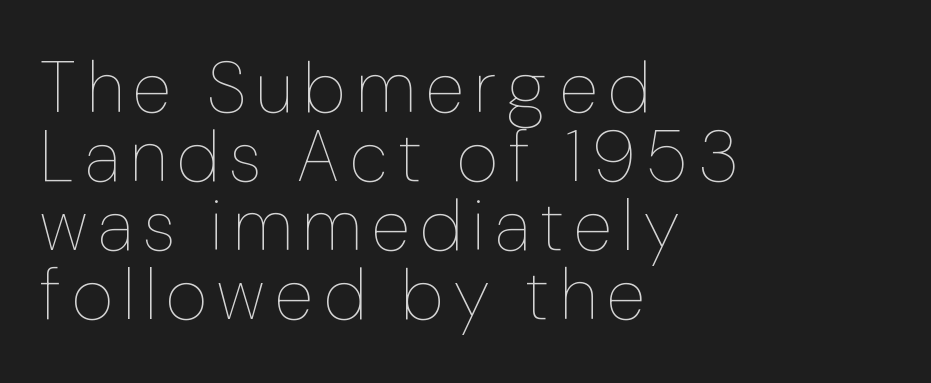
The image shows 72 px thin, condensed type, upright; set left-aligned, tight line spacing (0.96x), not underlined; low stroke contrast and a medium x-height.
